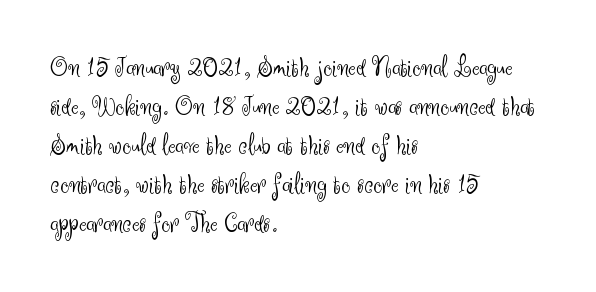
The image shows 28 px light sans-serif type, upright; set left-aligned, normal line spacing (1.39x), normal letter spacing, not underlined; medium stroke contrast and a small x-height.
